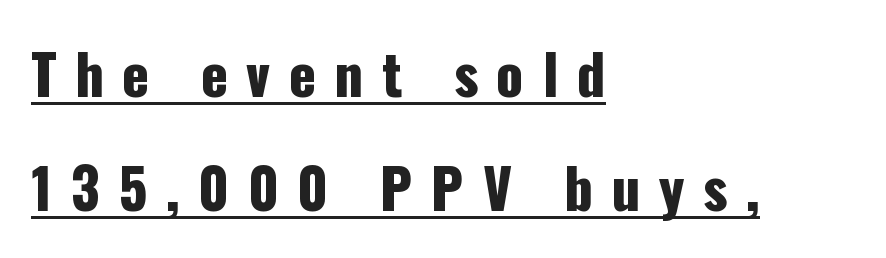
The image shows 55 px condensed sans-serif type, upright; set left-aligned, loose line spacing (2.07x), unusually wide letter spacing (+0.34 em), underlined; low stroke contrast and a medium x-height.
